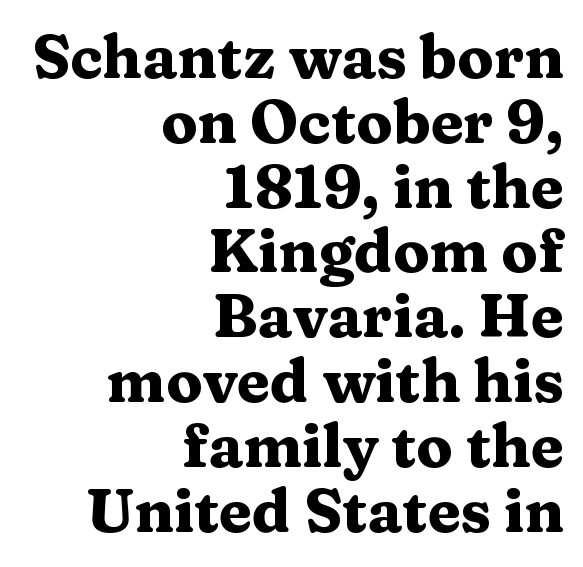
The image shows 60 px heavy, wide serif type, upright; set right-aligned, tight line spacing (1.08x), normal letter spacing, not underlined; medium stroke contrast and a medium x-height.
